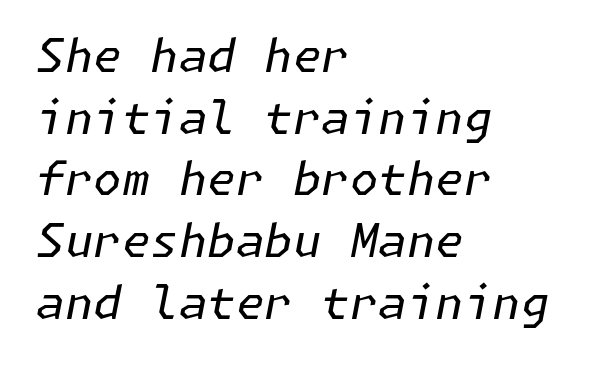
Q: Is the text bold? A: No.
Q: Is the text italic (slanted)? A: Yes, it leans right by about 11 degrees.
Q: Is the text underlined? A: No.
Q: How is the paragraph aligned? A: Left-aligned.
Q: Is the spacing between letters normal or unusually wide? A: Normal.
Q: Is the spacing between lines tight, normal or loose? A: Normal.
Q: Width (condensed, normal, or wide)? A: Normal.
Q: Stroke contrast? A: Low.
Q: x-height? A: Medium.
